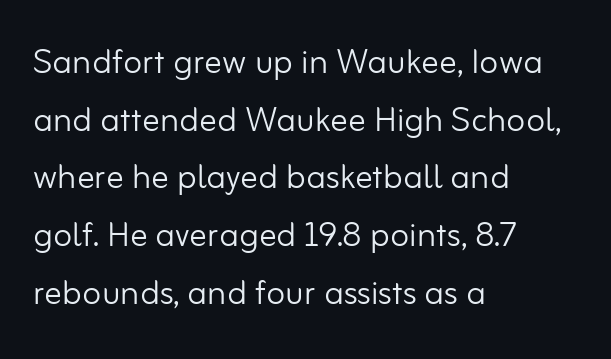
The image shows 44 px light sans-serif type, upright; set left-aligned, normal line spacing (1.31x), normal letter spacing, not underlined; low stroke contrast and a small x-height.
